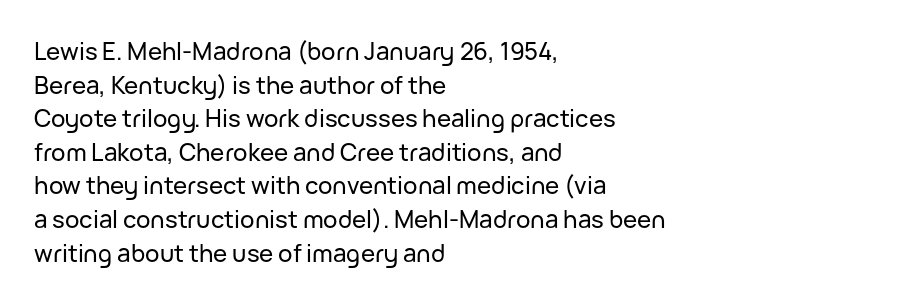
The image shows 24 px text type, upright; set left-aligned, normal line spacing (1.4x), normal letter spacing, not underlined.
